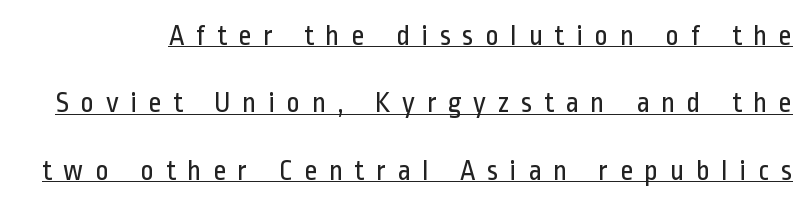
{"serif": "no", "italic": "no", "bold": "no", "weight": "regular", "width": "condensed", "stroke_contrast": "low", "x_height": "medium", "monospaced": "no", "underline": "yes", "line_spacing": "loose", "line_spacing_ratio": 2.32, "letter_spacing": "wide", "letter_spacing_em": 0.39, "glyph_px": 29}
